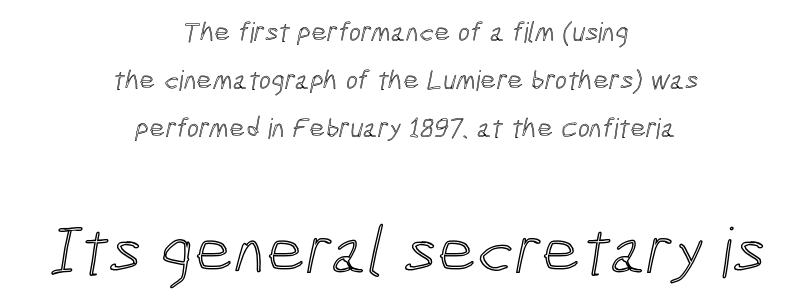
The image shows 69 px condensed type; set centered, line spacing 1.71x, normal letter spacing, not underlined; the second (bottom) block is 2.46x larger; a medium x-height.
